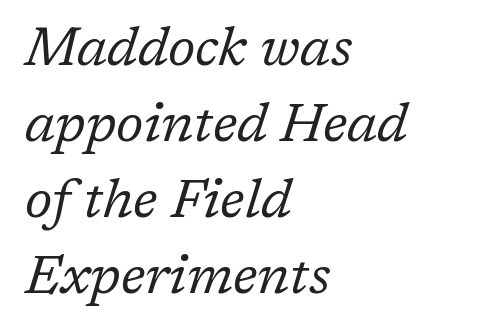
{"serif": "yes", "italic": "yes", "lean": "right", "slant_degrees": 17, "bold": "no", "weight": "regular", "width": "normal", "stroke_contrast": "low", "x_height": "medium", "monospaced": "no", "underline": "no", "align": "left", "line_spacing": "normal", "line_spacing_ratio": 1.41, "letter_spacing": "normal", "letter_spacing_em": 0.0, "glyph_px": 54}
